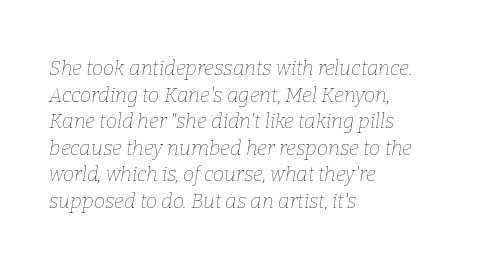
Q: Is the text bold? A: No.
Q: Is the text italic (slanted)? A: Yes, it leans right by about 9 degrees.
Q: Is the text underlined? A: No.
Q: How is the paragraph aligned? A: Left-aligned.
Q: Is the spacing between letters normal or unusually wide? A: Normal.
Q: Is the spacing between lines tight, normal or loose? A: Normal.
